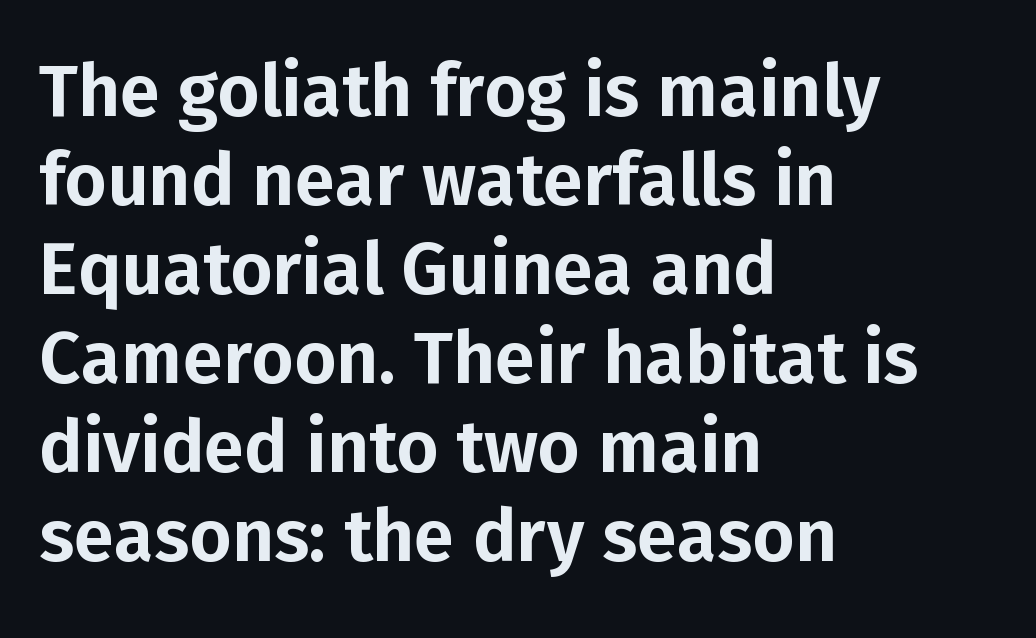
{"serif": "no", "italic": "no", "width": "normal", "stroke_contrast": "low", "x_height": "medium", "monospaced": "no", "underline": "no", "align": "left", "line_spacing_ratio": 1.22, "letter_spacing": "normal", "letter_spacing_em": 0.0, "glyph_px": 73}
